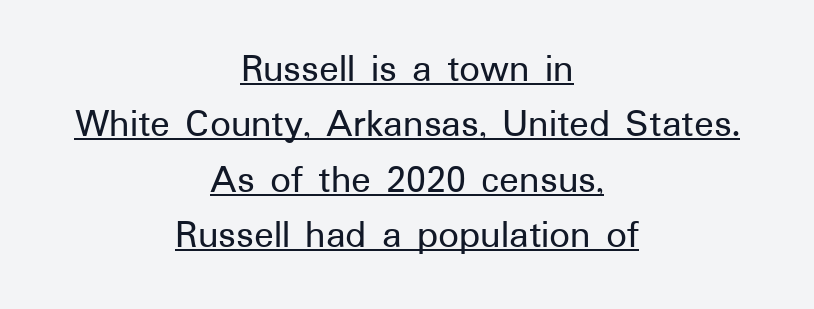
It's the straight-up-and-down kind of type. Both edges are ragged and mirror each other, which tells us the setting is centered. Unlike a traditional serif, this face leaves its strokes unadorned. The line texture is even and compact thanks to regular tracking. The leading is moderate, giving the passage an even texture. The words here are underlined.
